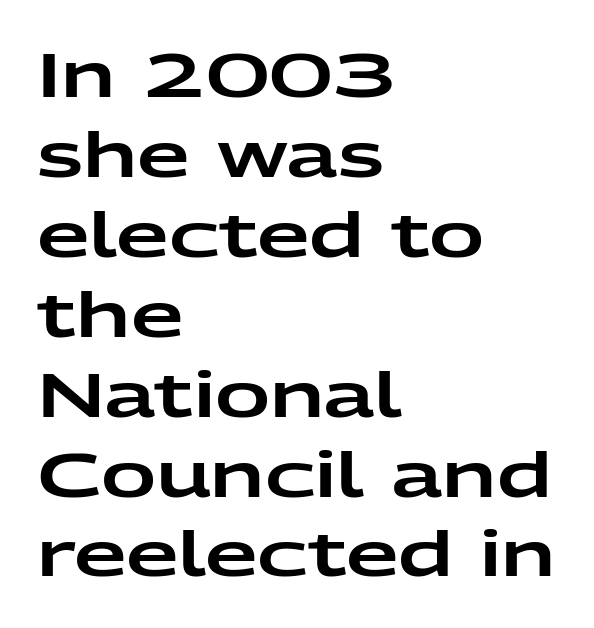
The image shows 61 px wide sans-serif type, upright; set left-aligned, normal line spacing (1.31x), normal letter spacing, not underlined; low stroke contrast and a medium x-height.
